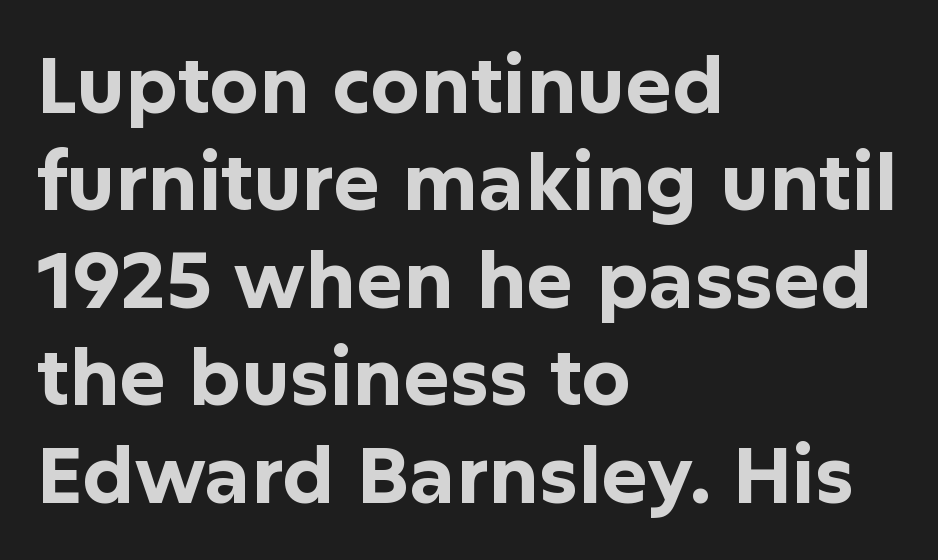
Q: Is the text bold? A: Yes.
Q: Is the text italic (slanted)? A: No, it is upright.
Q: Is the typeface a serif or a sans-serif typeface? A: Sans-serif.
Q: Is the text underlined? A: No.
Q: How is the paragraph aligned? A: Left-aligned.
Q: Is the spacing between letters normal or unusually wide? A: Normal.
Q: Is the spacing between lines tight, normal or loose? A: Normal.
Q: Width (condensed, normal, or wide)? A: Normal.
Q: Stroke contrast? A: Low.
Q: x-height? A: Medium.
Q: Monospaced? A: No.
